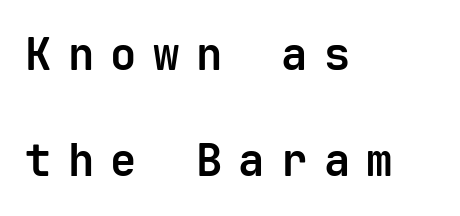
Type style note: lacks serifs. This sample has the even, mechanical cadence of fixed-width lettering. Style check: upright. Spacing between characters has been opened up far beyond the box default. Where is the straight margin? On the left. The vertical gap from one line to the next is large.
